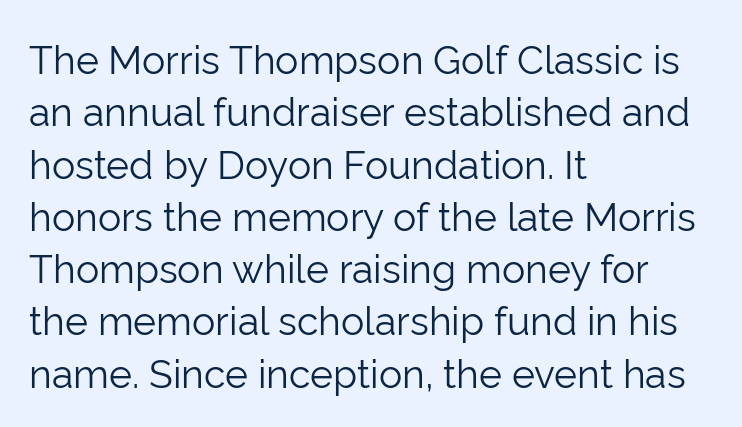
{"serif": "no", "italic": "no", "bold": "no", "weight": "light", "width": "normal", "stroke_contrast": "low", "x_height": "medium", "monospaced": "no", "underline": "no", "align": "left", "line_spacing": "normal", "line_spacing_ratio": 1.34, "letter_spacing": "normal", "letter_spacing_em": 0.0, "glyph_px": 39}
